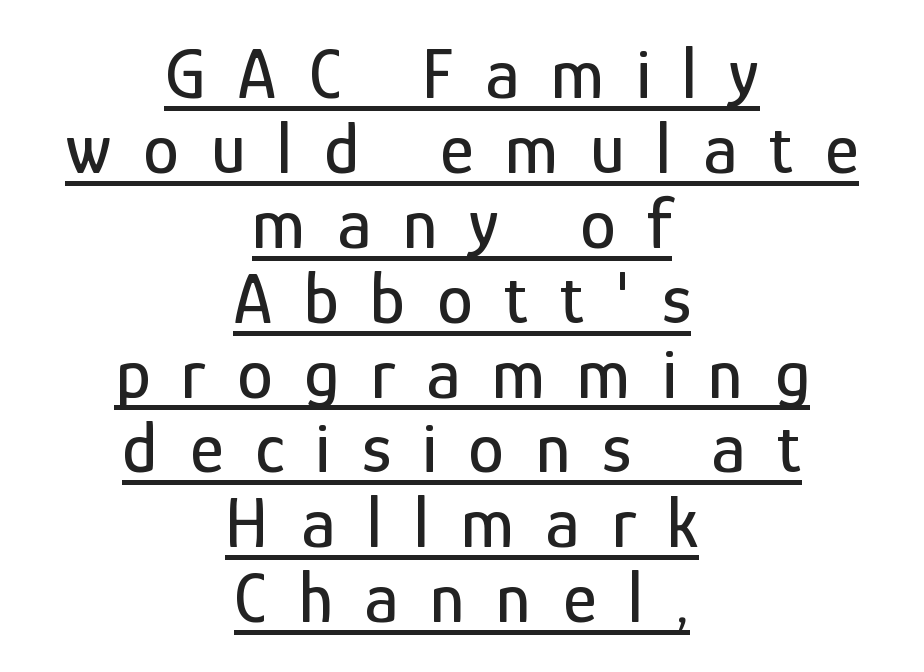
The image shows 72 px condensed sans-serif type, upright; set centered, tight line spacing (1.04x), unusually wide letter spacing (+0.44 em), underlined; low stroke contrast and a medium x-height.
